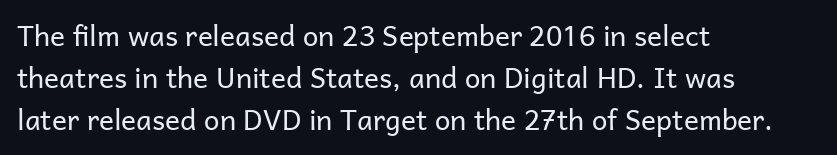
Q: Is the text bold? A: No.
Q: Is the text italic (slanted)? A: No, it is upright.
Q: Is the typeface a serif or a sans-serif typeface? A: Sans-serif.
Q: Is the text underlined? A: No.
Q: How is the paragraph aligned? A: Left-aligned.
Q: Is the spacing between letters normal or unusually wide? A: Normal.
Q: Is the spacing between lines tight, normal or loose? A: Normal.
Q: Width (condensed, normal, or wide)? A: Normal.
Q: Stroke contrast? A: Low.
Q: x-height? A: Medium.
Q: Monospaced? A: No.
